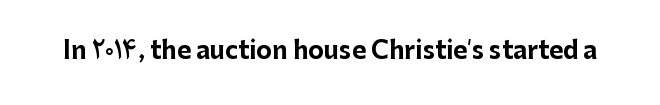
The image shows 24 px bold type, upright; set normal letter spacing, not underlined.
